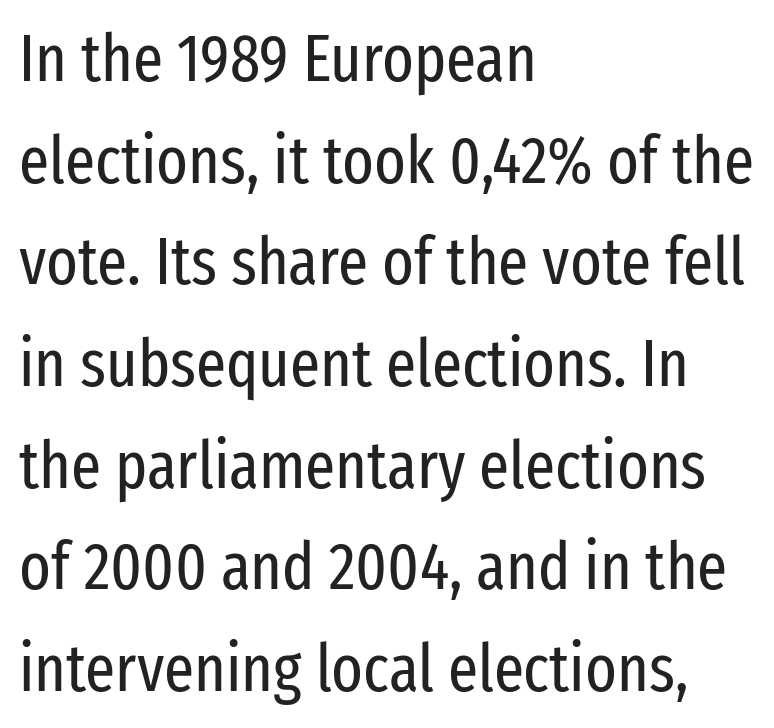
Q: Is the text bold? A: No.
Q: Is the text italic (slanted)? A: No, it is upright.
Q: Is the typeface a serif or a sans-serif typeface? A: Sans-serif.
Q: Is the text underlined? A: No.
Q: How is the paragraph aligned? A: Left-aligned.
Q: Is the spacing between letters normal or unusually wide? A: Normal.
Q: Is the spacing between lines tight, normal or loose? A: Normal.
Q: Width (condensed, normal, or wide)? A: Condensed.
Q: Stroke contrast? A: Low.
Q: x-height? A: Medium.
Q: Monospaced? A: No.
